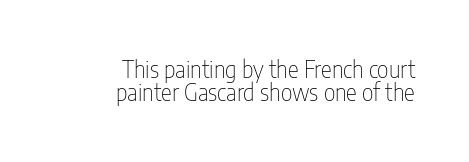
The image shows 23 px text type, upright; set right-aligned, tight line spacing (1.02x), normal letter spacing, not underlined.
